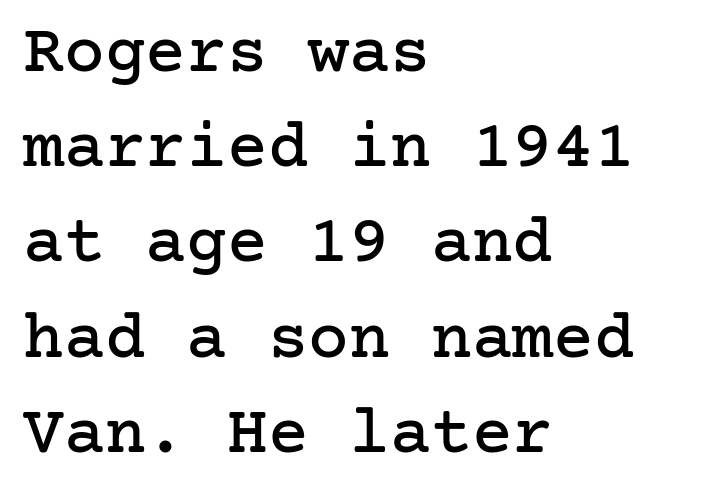
{"serif": "yes", "italic": "no", "width": "normal", "stroke_contrast": "low", "x_height": "medium", "underline": "no", "align": "left", "line_spacing": "normal", "line_spacing_ratio": 1.4, "letter_spacing": "normal", "letter_spacing_em": 0.0, "glyph_px": 68}
